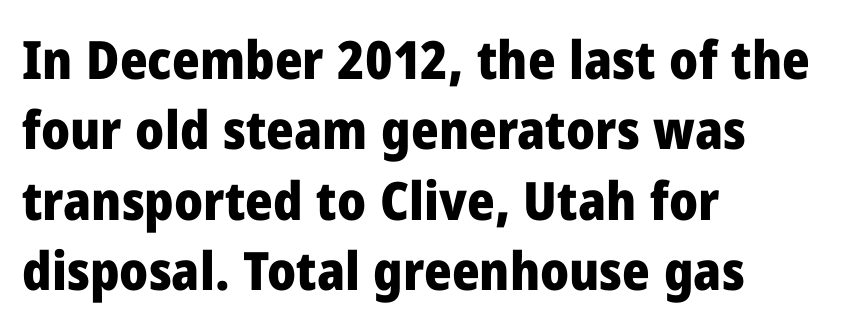
What weight is shown? A full bold with thick strokes. Underlining? Definitely not there. Is this a sans? Yes — the strokes have no serifs. This is roman type, the default non-slanted kind. Each line starts at the same left margin while the right side varies. Character widths vary here, with narrow letters taking less room than wide ones.
